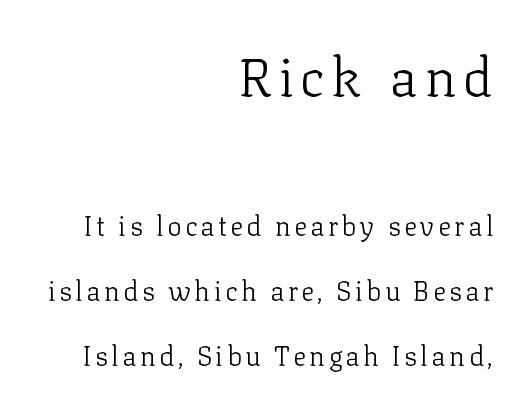
Which margin do the lines hug? The right one — the left edge is uneven. These two chunks differ in scale, with the top chunk taking the larger measure. Spacing verdict: proportional, widths tailored to each character. This rendering features lettering with no underline.
